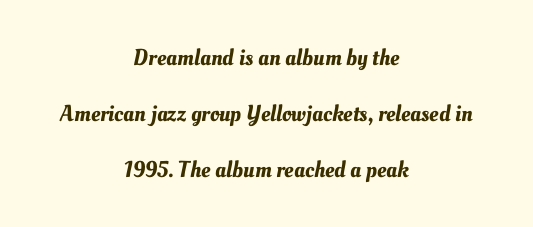
Q: Is the text underlined? A: No.
Q: How is the paragraph aligned? A: Centered.
Q: Is the spacing between letters normal or unusually wide? A: Normal.
Q: Is the spacing between lines tight, normal or loose? A: Loose.
